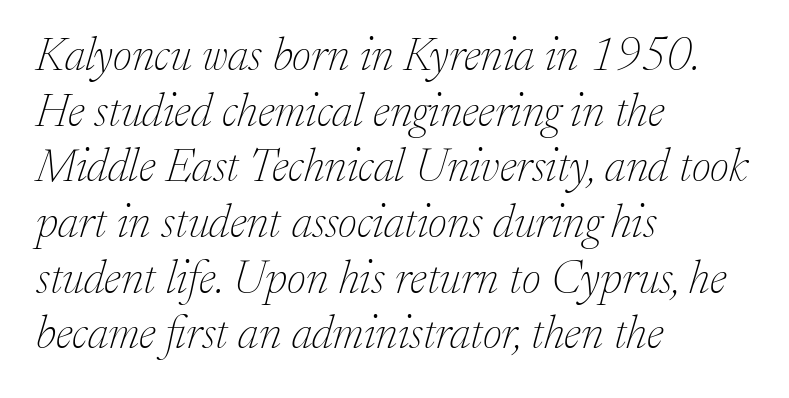
The image shows 46 px thin serif type, italic (leaning right); set left-aligned, line spacing 1.21x, normal letter spacing, not underlined; low stroke contrast and a medium x-height.
